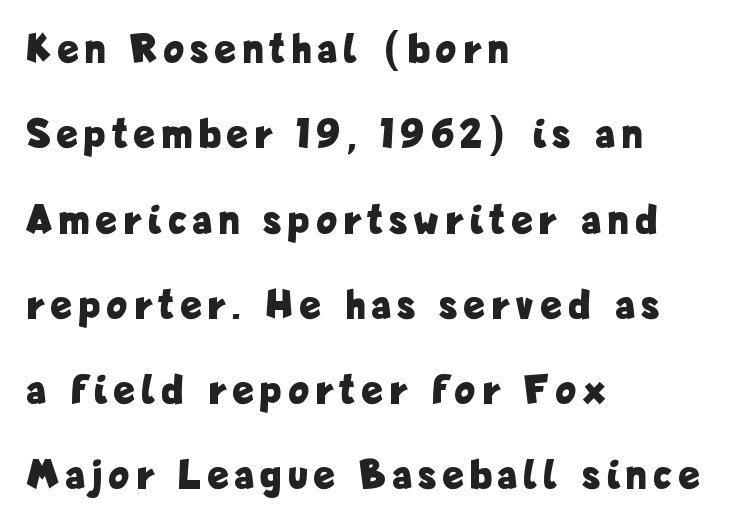
Note: no serifs on the glyphs. Weight check: bold — yes, fully. This sample uses an upright cut, with every glyph sitting square on the baseline. One glance says open: line gaps are wider than usual. Each letter keeps its own natural width here, so spacing adapts to shape. The string is rendered with underlining switched off.
